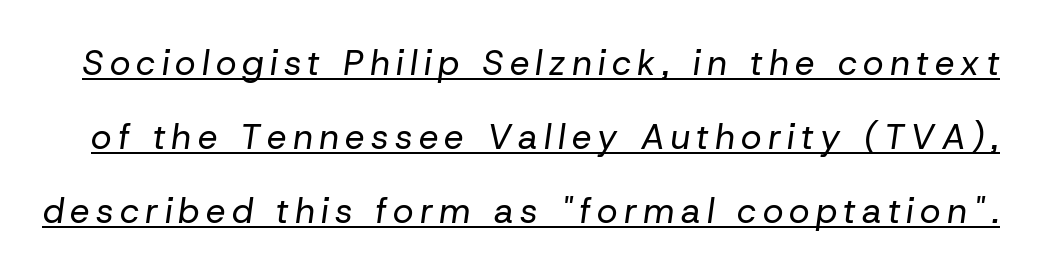
The image shows 35 px regular-weight type, italic (leaning right); set loose line spacing (2.11x), underlined; low stroke contrast and a medium x-height.
